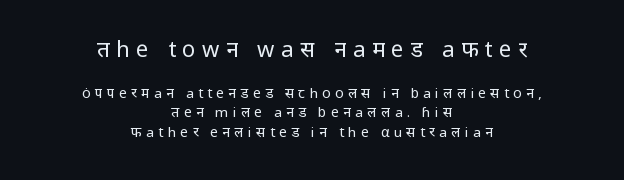
{"italic": "no", "bold": "no", "underline": "no", "align": "center", "line_spacing": "normal", "line_spacing_ratio": 1.38, "letter_spacing": "wide", "letter_spacing_em": 0.3, "larger_block": "first", "size_ratio": 1.57, "glyph_px": 22}
